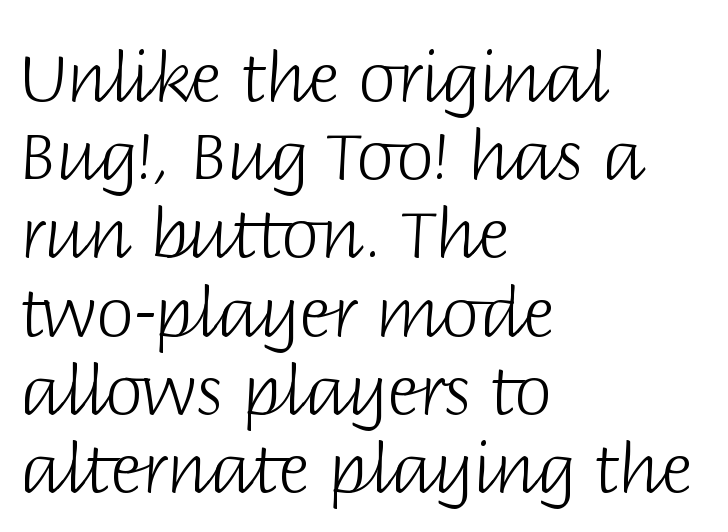
The image shows 68 px light sans-serif type, upright; set left-aligned, tight line spacing (1.15x), normal letter spacing, not underlined; low stroke contrast and a large x-height.
